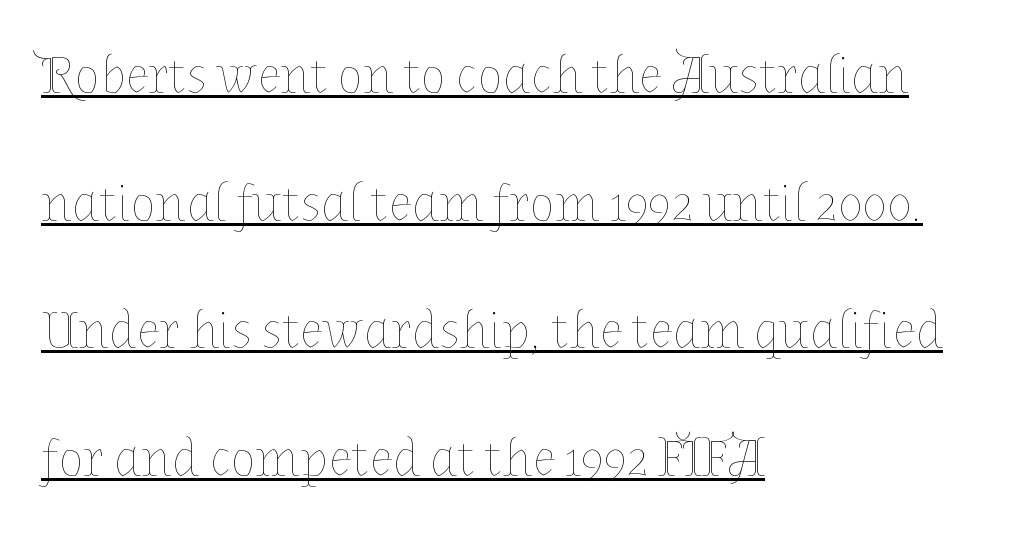
{"italic": "no", "bold": "no", "weight": "thin", "width": "normal", "stroke_contrast": "low", "x_height": "medium", "monospaced": "no", "underline": "yes", "align": "left", "line_spacing": "loose", "line_spacing_ratio": 2.41, "letter_spacing": "normal", "letter_spacing_em": 0.0, "glyph_px": 53}
